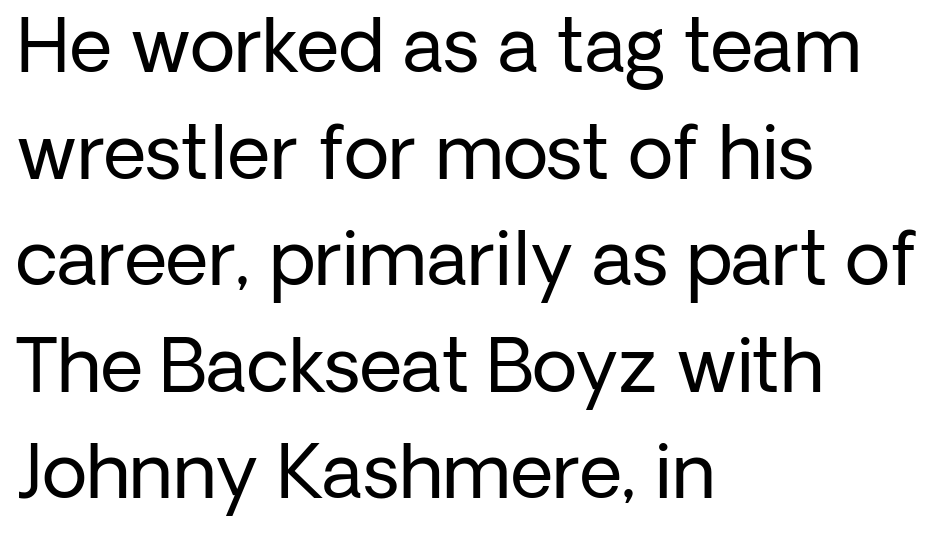
Q: Is the text bold? A: No.
Q: Is the text italic (slanted)? A: No, it is upright.
Q: Is the typeface a serif or a sans-serif typeface? A: Sans-serif.
Q: Is the text underlined? A: No.
Q: How is the paragraph aligned? A: Left-aligned.
Q: Is the spacing between letters normal or unusually wide? A: Normal.
Q: Is the spacing between lines tight, normal or loose? A: Normal.
Q: Width (condensed, normal, or wide)? A: Normal.
Q: Stroke contrast? A: Low.
Q: x-height? A: Medium.
Q: Monospaced? A: No.
